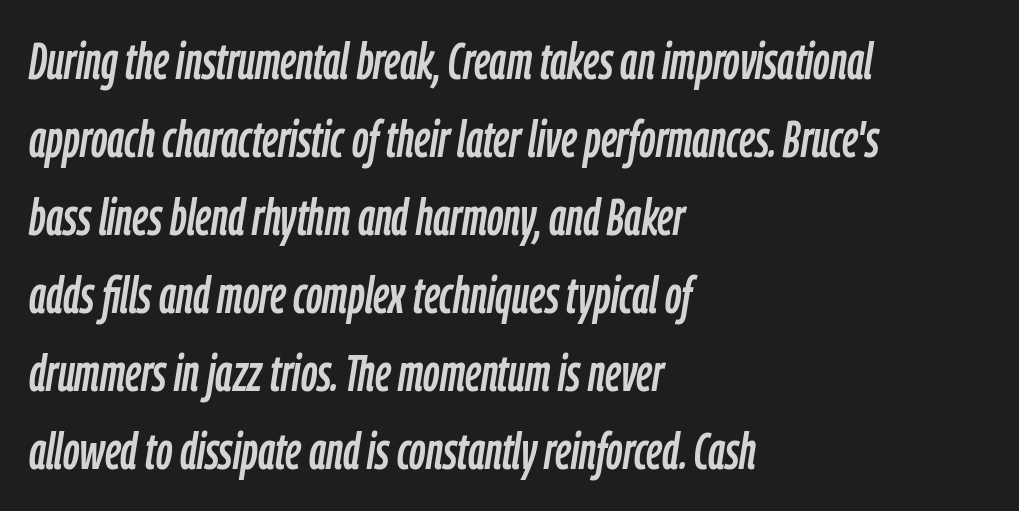
{"italic": "yes", "lean": "right", "slant_degrees": 9, "width": "condensed", "stroke_contrast": "low", "x_height": "medium", "monospaced": "no", "underline": "no", "align": "left", "line_spacing": "normal", "line_spacing_ratio": 1.53, "letter_spacing": "normal", "letter_spacing_em": 0.0, "glyph_px": 51}
